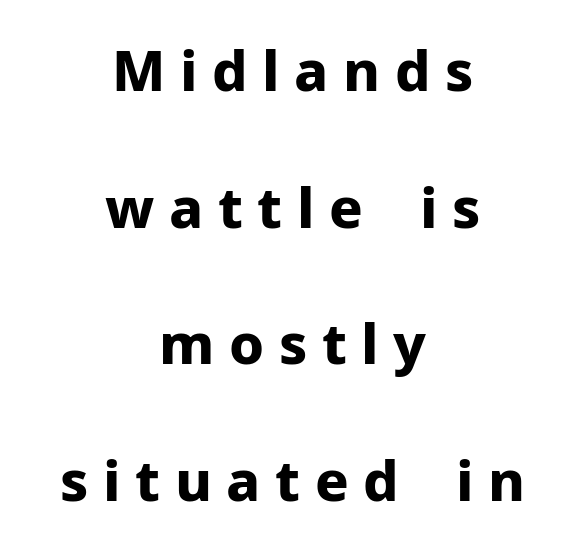
Q: Is the text bold? A: Yes.
Q: Is the text italic (slanted)? A: No, it is upright.
Q: Is the typeface a serif or a sans-serif typeface? A: Sans-serif.
Q: Is the text underlined? A: No.
Q: How is the paragraph aligned? A: Centered.
Q: Is the spacing between letters normal or unusually wide? A: Unusually wide.
Q: Is the spacing between lines tight, normal or loose? A: Loose.
Q: Width (condensed, normal, or wide)? A: Normal.
Q: Stroke contrast? A: Low.
Q: x-height? A: Medium.
Q: Monospaced? A: No.
